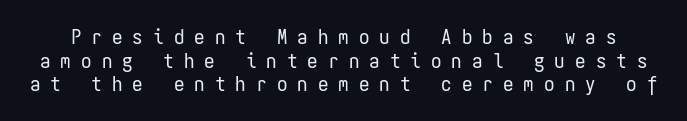
{"italic": "no", "bold": "no", "underline": "no", "line_spacing": "tight", "line_spacing_ratio": 1.12, "letter_spacing": "wide", "letter_spacing_em": 0.48, "glyph_px": 21}
